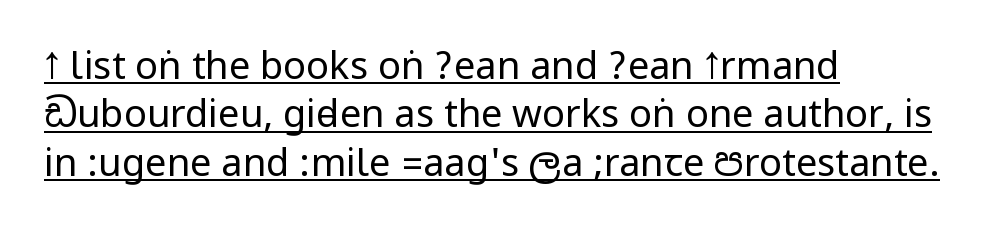
The image shows 38 px regular-weight, condensed sans-serif type, upright; set left-aligned, normal line spacing (1.27x), normal letter spacing, underlined; low stroke contrast.
